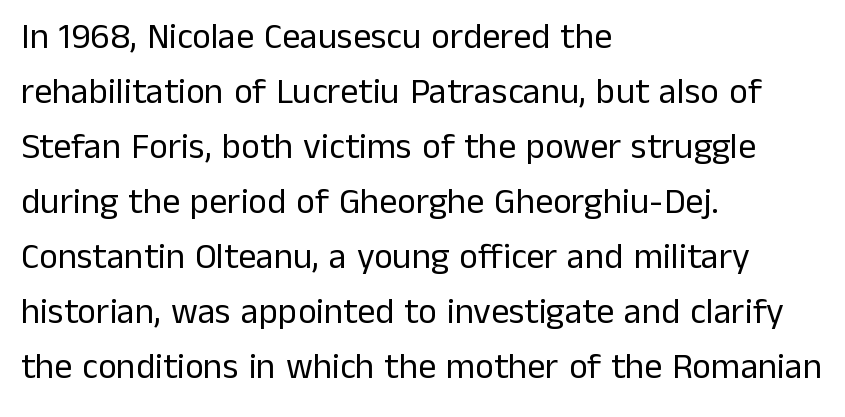
The image shows 36 px regular-weight sans-serif type, upright; set left-aligned, normal line spacing (1.53x), normal letter spacing, not underlined; low stroke contrast and a medium x-height.
